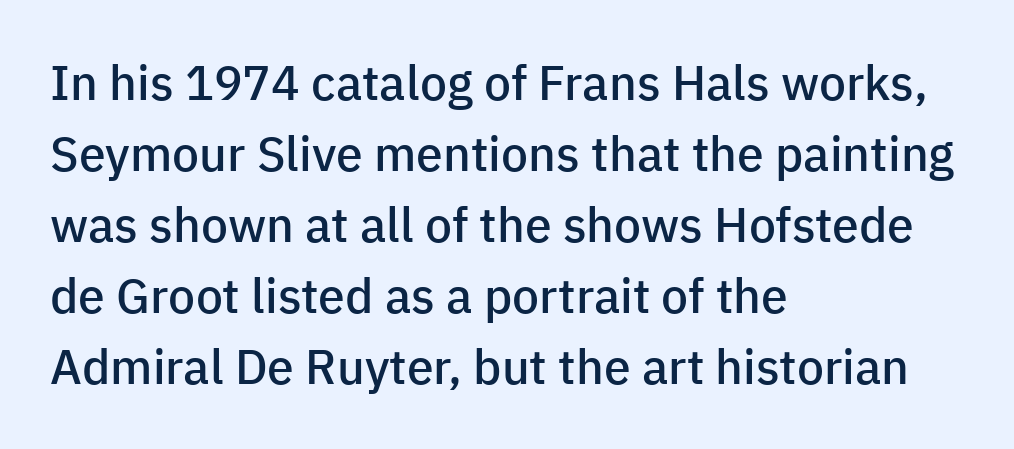
{"serif": "no", "italic": "no", "bold": "semi", "weight": "semibold", "width": "normal", "stroke_contrast": "low", "x_height": "medium", "monospaced": "no", "underline": "no", "align": "left", "line_spacing": "normal", "line_spacing_ratio": 1.48, "letter_spacing": "normal", "letter_spacing_em": 0.0, "glyph_px": 48}
